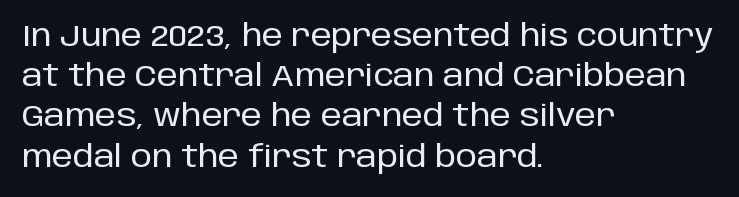
{"serif": "no", "italic": "no", "width": "normal", "stroke_contrast": "low", "x_height": "large", "monospaced": "no", "underline": "no", "align": "left", "line_spacing": "normal", "line_spacing_ratio": 1.34, "letter_spacing": "normal", "letter_spacing_em": 0.0, "glyph_px": 30}
